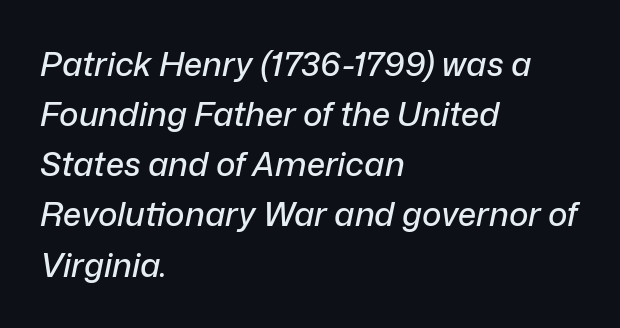
The image shows 33 px text type, italic (leaning right); set left-aligned, normal line spacing (1.52x), normal letter spacing, not underlined; low stroke contrast and a medium x-height.
